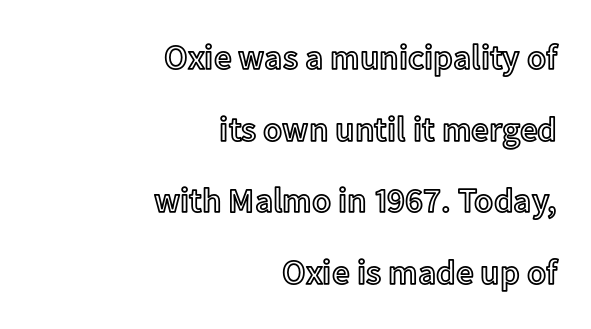
Q: Is the text italic (slanted)? A: No, it is upright.
Q: Is the text underlined? A: No.
Q: How is the paragraph aligned? A: Right-aligned.
Q: Is the spacing between letters normal or unusually wide? A: Normal.
Q: Is the spacing between lines tight, normal or loose? A: Loose.
Q: Width (condensed, normal, or wide)? A: Normal.
Q: x-height? A: Medium.
Q: Monospaced? A: No.
